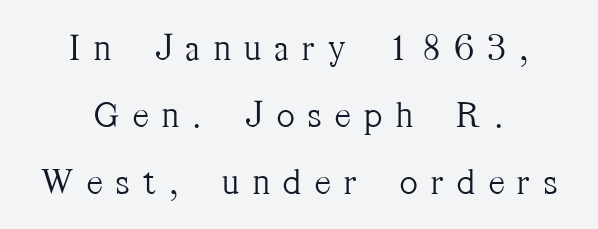
The image shows 38 px light, condensed serif type, upright; set centered, line spacing 1.76x, unusually wide letter spacing (+0.36 em), not underlined; medium stroke contrast and a medium x-height.
